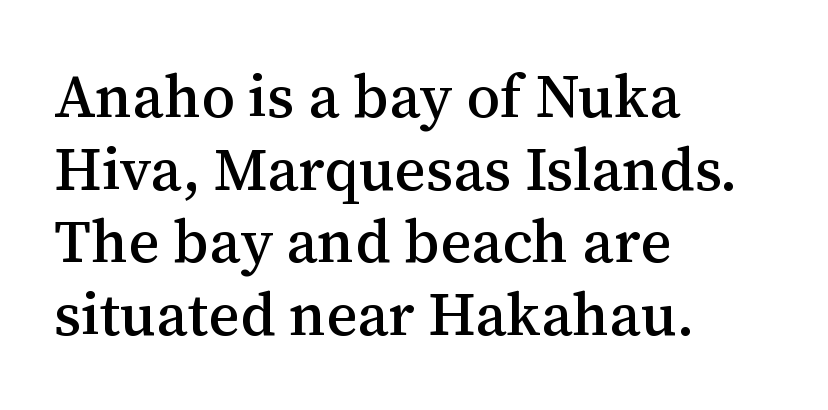
Q: Is the text italic (slanted)? A: No, it is upright.
Q: Is the typeface a serif or a sans-serif typeface? A: Serif.
Q: Is the text underlined? A: No.
Q: How is the paragraph aligned? A: Left-aligned.
Q: Is the spacing between letters normal or unusually wide? A: Normal.
Q: Width (condensed, normal, or wide)? A: Normal.
Q: Stroke contrast? A: Medium.
Q: x-height? A: Medium.
Q: Monospaced? A: No.
